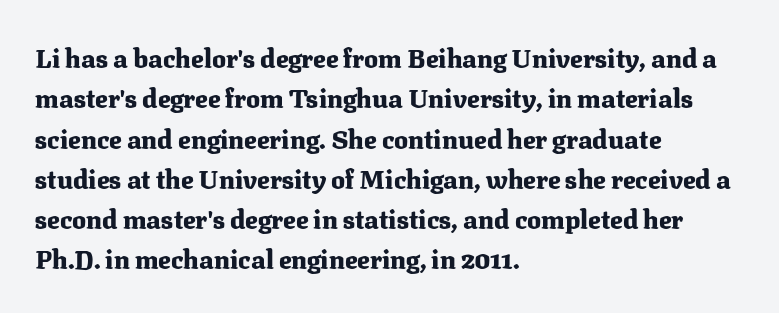
{"italic": "no", "bold": "yes", "underline": "no", "align": "left", "line_spacing": "normal", "line_spacing_ratio": 1.55, "letter_spacing": "normal", "letter_spacing_em": 0.0, "glyph_px": 26}
